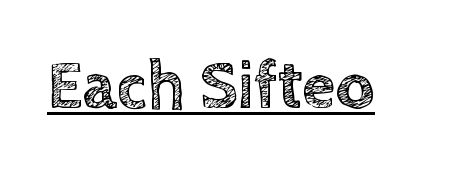
Has an underline been added? It has. The passage shown has conventional tracking throughout. Here the designer chose a conventional face with non-uniform glyph widths. Italic: no, the glyphs are upright roman.
